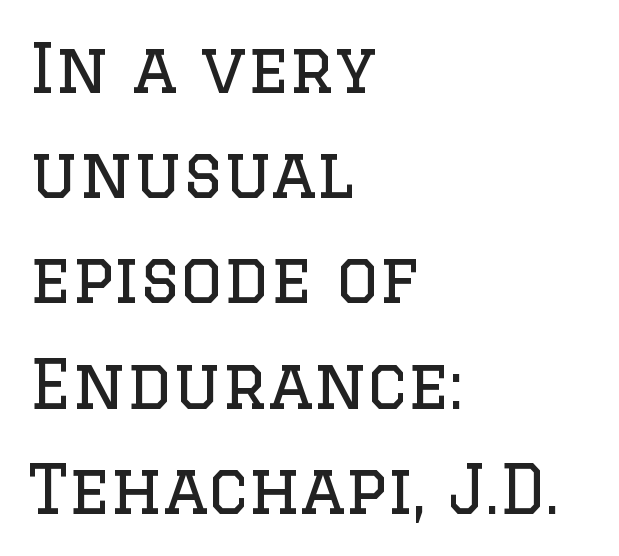
I'd call this a serif setting — the letters wear small feet. Italic: no, the glyphs are upright roman. In CSS terms this would be text-align: left. The passage shown has conventional tracking throughout. No word sits above an underline. Is the type heavy? It reads as light-to-regular instead.
